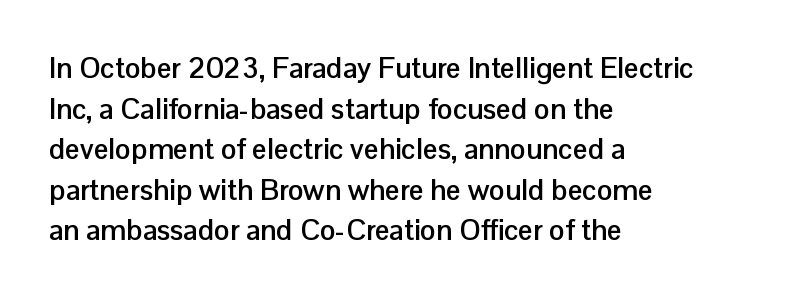
The image shows 29 px semibold sans-serif type, upright; set left-aligned, normal line spacing (1.4x), normal letter spacing, not underlined; low stroke contrast and a medium x-height.
